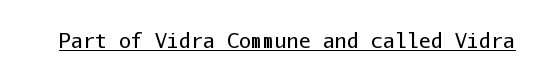
Q: Is the text bold? A: No.
Q: Is the text italic (slanted)? A: No, it is upright.
Q: Is the text underlined? A: Yes.
Q: Is the spacing between letters normal or unusually wide? A: Normal.
